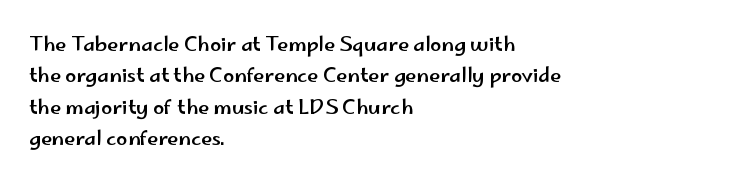
Compared with a centered layout, this one pins lines to the left instead. The space beneath each line is pristine and unruled. The passage shown stacks its lines at a standard gap. Do the letters lean? They stand straight. Spacing between characters is what you'd get straight out of the box.
